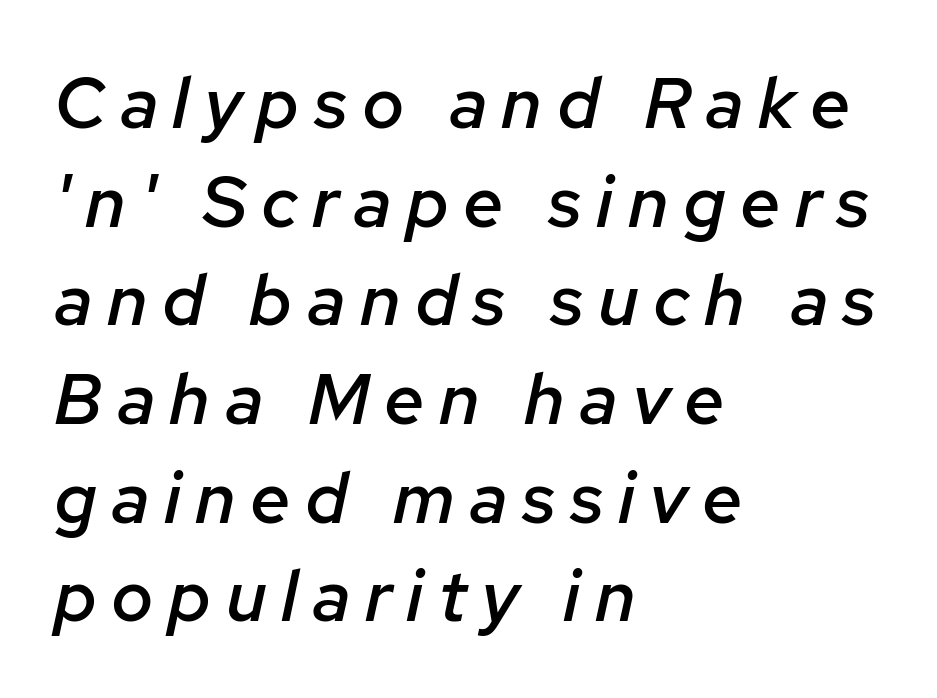
The image shows 72 px semibold type, italic (leaning right); set left-aligned, normal line spacing (1.37x), unusually wide letter spacing (+0.2 em), not underlined; low stroke contrast and a medium x-height.
